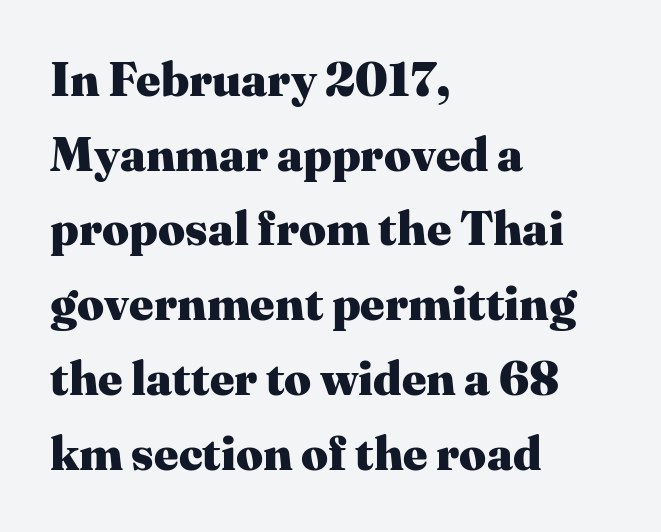
The image shows 47 px heavy serif type, upright; set left-aligned, normal line spacing (1.59x), normal letter spacing, not underlined; medium stroke contrast and a medium x-height.
